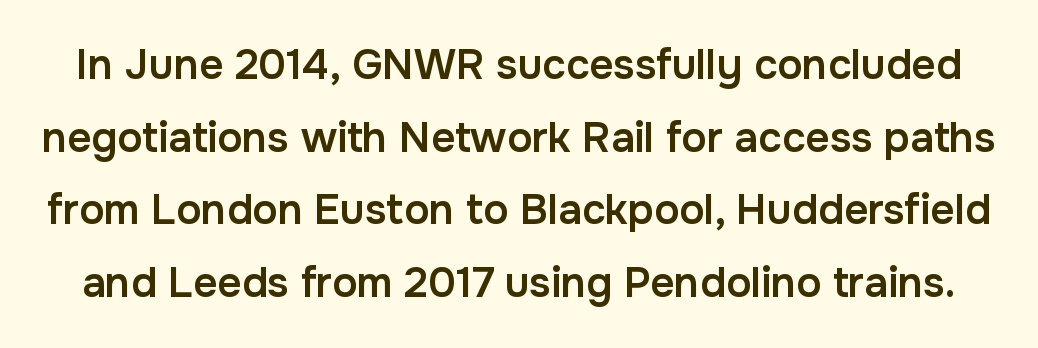
{"serif": "no", "italic": "no", "bold": "semi", "weight": "semibold", "width": "normal", "stroke_contrast": "low", "x_height": "medium", "monospaced": "no", "underline": "no", "line_spacing_ratio": 1.73, "letter_spacing": "normal", "letter_spacing_em": 0.0, "glyph_px": 42}
